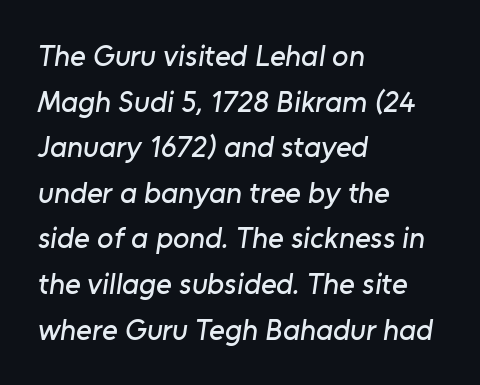
Does the type have serifs? No, each stem ends abruptly. Line beginnings align vertically; line endings do not. The tracking reads as untouched default to a designer's eye. Honestly, the row spacing looks completely unremarkable. Beneath every word, the page is bare. Character widths vary here, with narrow letters taking less room than wide ones.
